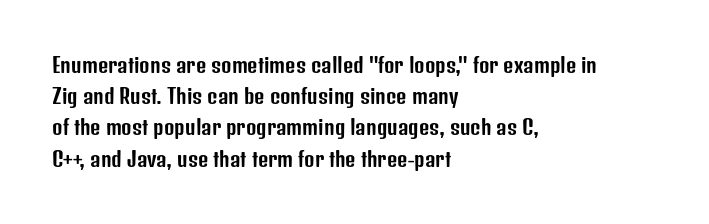
Q: Is the text italic (slanted)? A: No, it is upright.
Q: Is the text underlined? A: No.
Q: How is the paragraph aligned? A: Left-aligned.
Q: Is the spacing between letters normal or unusually wide? A: Normal.
Q: Is the spacing between lines tight, normal or loose? A: Normal.
